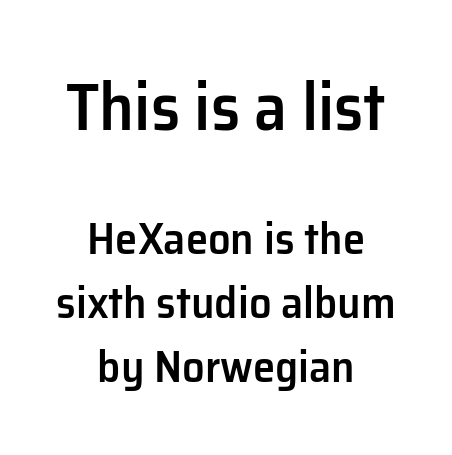
{"serif": "no", "italic": "no", "bold": "semi", "weight": "semibold", "width": "normal", "stroke_contrast": "low", "x_height": "medium", "monospaced": "no", "underline": "no", "align": "center", "line_spacing": "normal", "line_spacing_ratio": 1.42, "letter_spacing": "normal", "letter_spacing_em": 0.0, "larger_block": "first", "size_ratio": 1.49, "glyph_px": 67}
